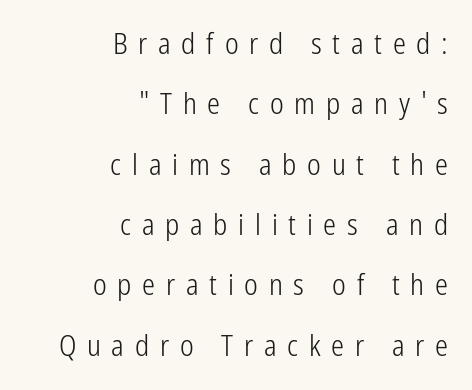
The image shows 29 px light, condensed sans-serif type, upright; set right-aligned, loose line spacing (2.08x), unusually wide letter spacing (+0.37 em), not underlined; low stroke contrast and a medium x-height.
